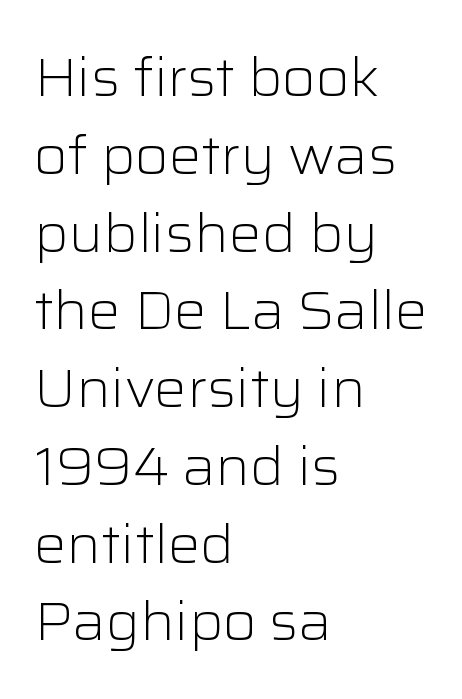
The image shows 54 px light sans-serif type, upright; set left-aligned, normal line spacing (1.44x), normal letter spacing, not underlined; low stroke contrast and a medium x-height.
